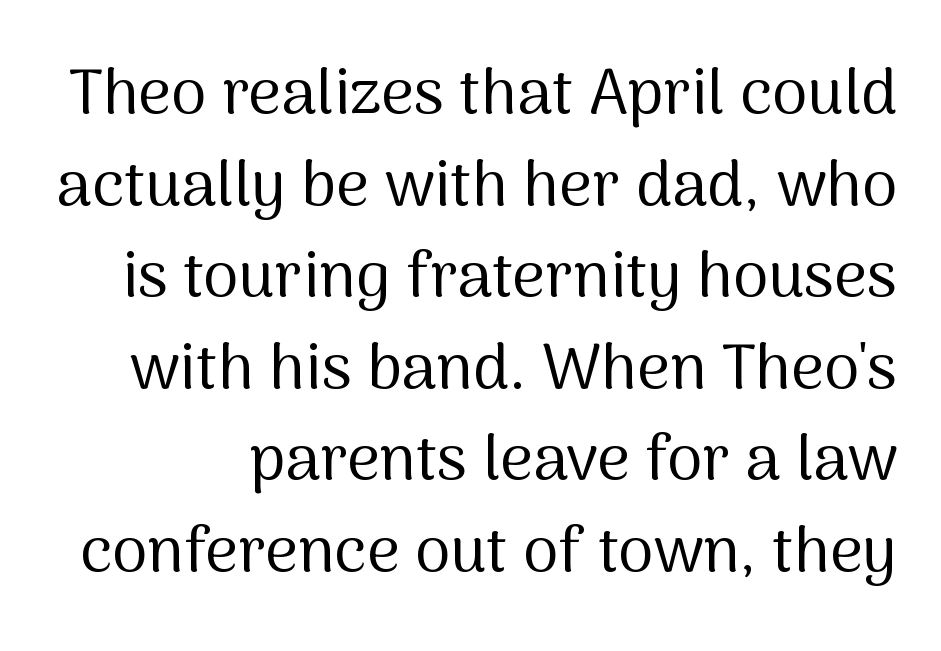
Q: Is the text bold? A: No.
Q: Is the text italic (slanted)? A: No, it is upright.
Q: Is the typeface a serif or a sans-serif typeface? A: Sans-serif.
Q: Is the text underlined? A: No.
Q: Is the spacing between letters normal or unusually wide? A: Normal.
Q: Is the spacing between lines tight, normal or loose? A: Normal.
Q: Width (condensed, normal, or wide)? A: Normal.
Q: Stroke contrast? A: Medium.
Q: x-height? A: Medium.
Q: Monospaced? A: No.
